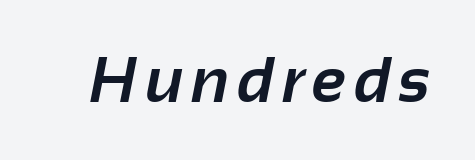
Q: Is the text bold? A: Yes.
Q: Is the typeface a serif or a sans-serif typeface? A: Sans-serif.
Q: Is the text underlined? A: No.
Q: Width (condensed, normal, or wide)? A: Normal.
Q: Stroke contrast? A: Low.
Q: x-height? A: Medium.
Q: Monospaced? A: No.
